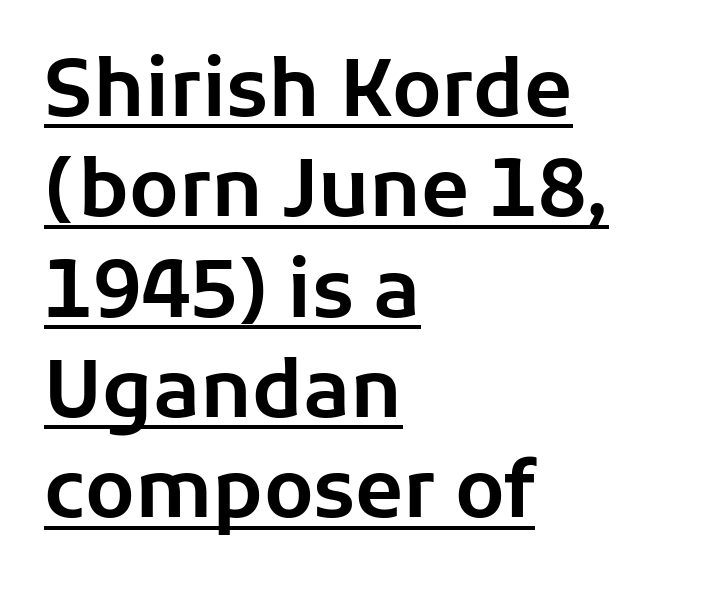
{"serif": "no", "italic": "no", "width": "normal", "stroke_contrast": "low", "x_height": "medium", "monospaced": "no", "underline": "yes", "align": "left", "line_spacing": "normal", "line_spacing_ratio": 1.27, "letter_spacing": "normal", "letter_spacing_em": 0.0, "glyph_px": 79}
